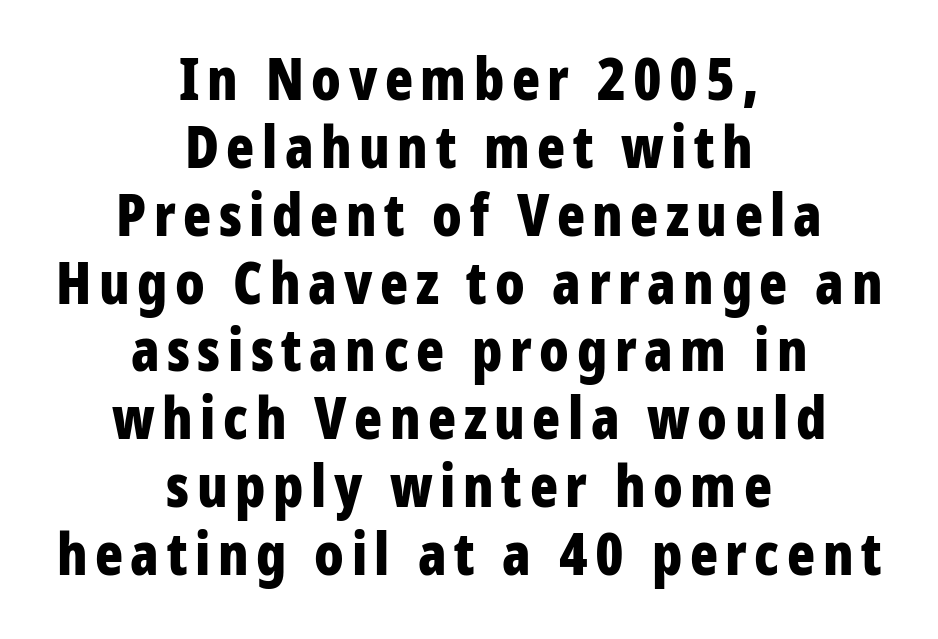
Does the weight exceed regular? Yes, all the way to bold. Every stem runs plumb, perpendicular to the baseline. No feet cap the strokes, marking this as sans-serif type. Reading down the block, each line starts at a different indent, mirrored at its end.
